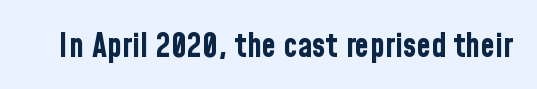
Characters remain perfectly vertical along every line. These words are printed bold, with thick strokes throughout. Nope, no serifs anywhere on these letters. The rendering uses natural spacing where letterforms have individual widths.
